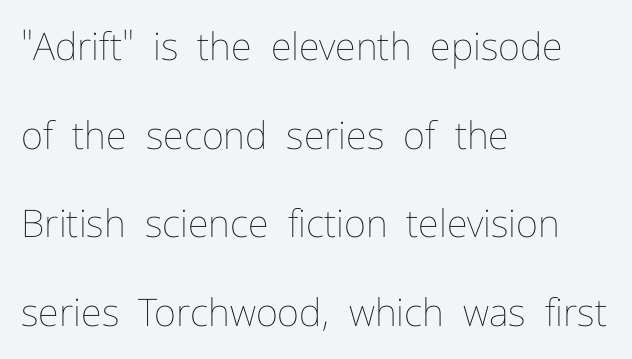
This is the regular roman posture of the typeface. Which margin do the lines hug? The left one — the right edge is uneven. How would I describe the line gaps? Wide and relaxed. Each stroke keeps to a modest, everyday thickness or less. The words here are not underlined. You could call the tracking neutral — neither tight nor loose.
